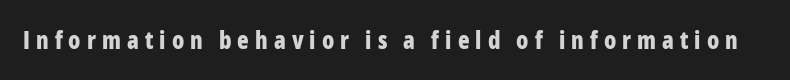
The image shows 24 px bold type, upright; set unusually wide letter spacing (+0.25 em), not underlined.
